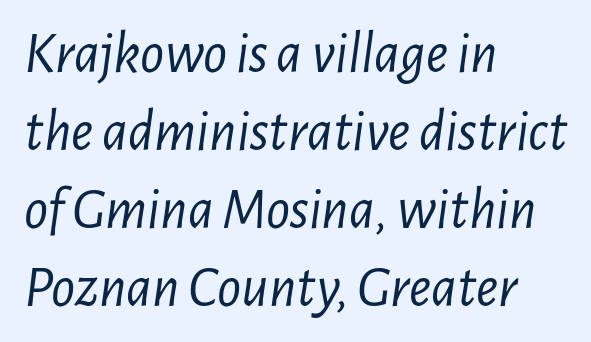
The image shows 59 px light, condensed type, italic (leaning right); set left-aligned, normal line spacing (1.32x), normal letter spacing, not underlined; low stroke contrast and a medium x-height.
